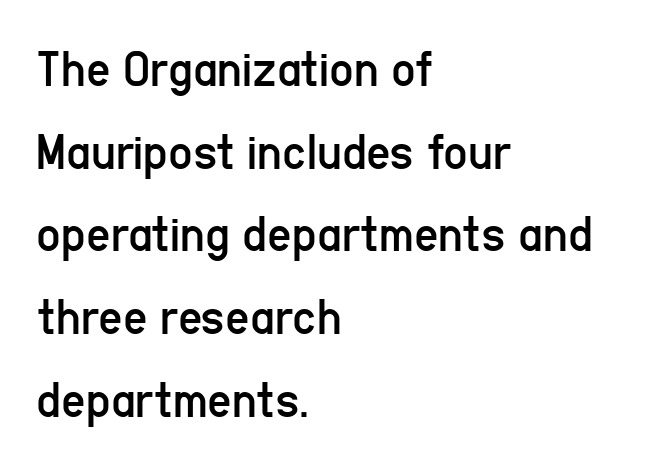
Q: Is the text bold? A: No.
Q: Is the text italic (slanted)? A: No, it is upright.
Q: Is the typeface a serif or a sans-serif typeface? A: Sans-serif.
Q: Is the text underlined? A: No.
Q: How is the paragraph aligned? A: Left-aligned.
Q: Is the spacing between letters normal or unusually wide? A: Normal.
Q: Is the spacing between lines tight, normal or loose? A: Normal.
Q: Width (condensed, normal, or wide)? A: Condensed.
Q: Stroke contrast? A: Low.
Q: x-height? A: Medium.
Q: Monospaced? A: No.
